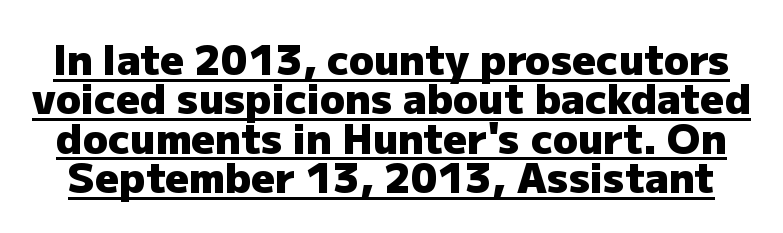
Observe the absence of serifs on each vertical stroke in this sample. The specimen includes a rule beneath the text block's lines. You could not count columns in this text — the font is proportionally spaced. Vertical strokes here are truly vertical. This sample trades vertical openness for compactness between lines.
